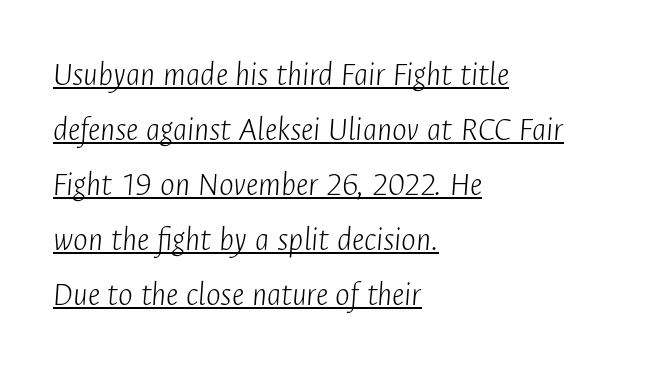
No heavy texture on the line: the type isn't bold. Each word holds together tightly as a unit, with standard inter-letter gaps. Vertically, the passage feels balanced, rows spaced as you'd expect. The face used here has a pronounced slope to its letters. A baseline rule has been typeset under these characters. The face used here is proportionally spaced, like ordinary book or web type.
